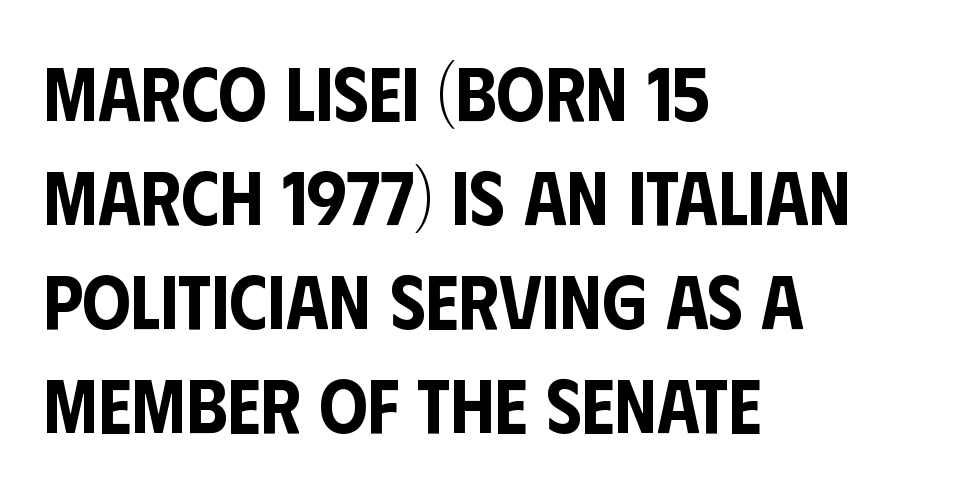
Q: Is the text italic (slanted)? A: No, it is upright.
Q: Is the typeface a serif or a sans-serif typeface? A: Sans-serif.
Q: Is the text underlined? A: No.
Q: How is the paragraph aligned? A: Left-aligned.
Q: Is the spacing between letters normal or unusually wide? A: Normal.
Q: Is the spacing between lines tight, normal or loose? A: Normal.
Q: Width (condensed, normal, or wide)? A: Condensed.
Q: Stroke contrast? A: Low.
Q: x-height? A: Large.
Q: Monospaced? A: No.
